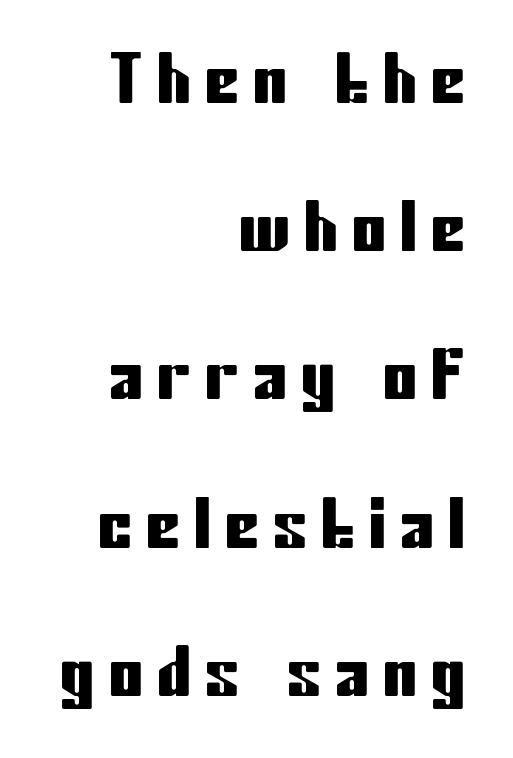
The image shows 68 px condensed sans-serif type, upright; set right-aligned, loose line spacing (2.18x), unusually wide letter spacing (+0.21 em), not underlined; low stroke contrast and a medium x-height.
